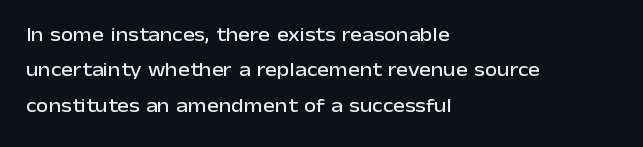
{"italic": "no", "underline": "no", "align": "left", "line_spacing_ratio": 1.77, "letter_spacing": "normal", "letter_spacing_em": 0.0, "glyph_px": 20}
